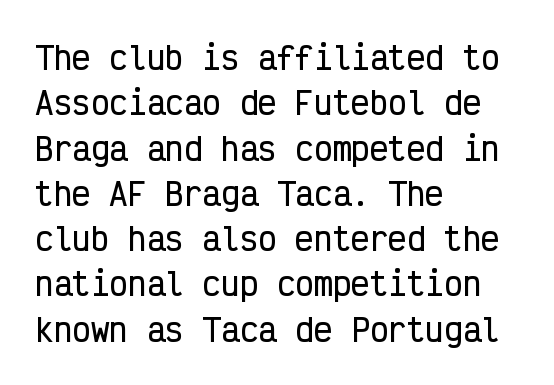
{"serif": "no", "italic": "no", "width": "condensed", "stroke_contrast": "low", "x_height": "medium", "monospaced": "yes", "underline": "no", "align": "left", "line_spacing": "normal", "line_spacing_ratio": 1.46, "letter_spacing": "normal", "letter_spacing_em": 0.0, "glyph_px": 31}
